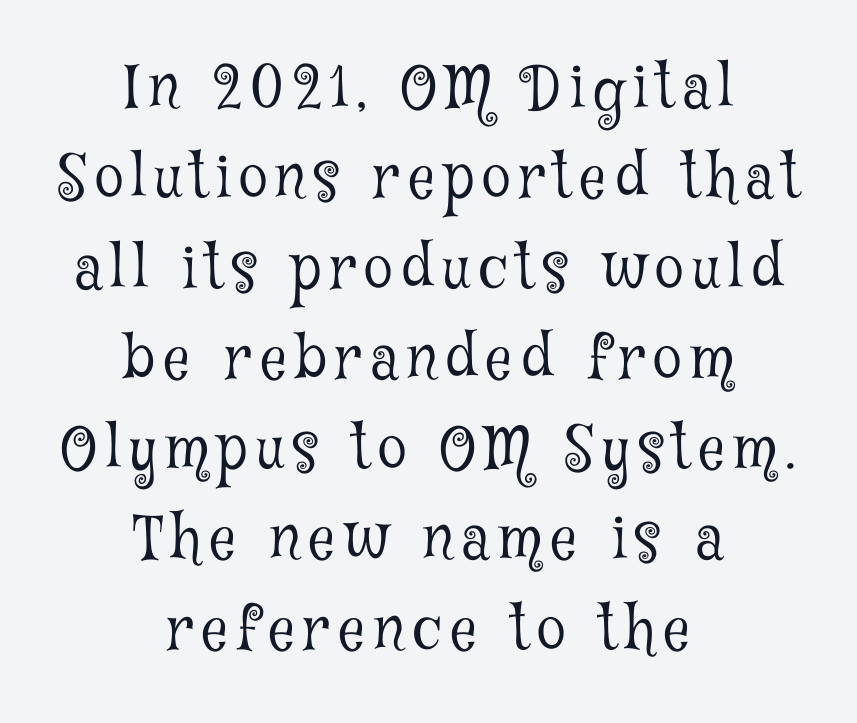
{"serif": "yes", "italic": "no", "bold": "no", "weight": "light", "width": "condensed", "stroke_contrast": "low", "x_height": "medium", "monospaced": "no", "underline": "no", "align": "center", "line_spacing": "normal", "line_spacing_ratio": 1.53, "glyph_px": 59}
